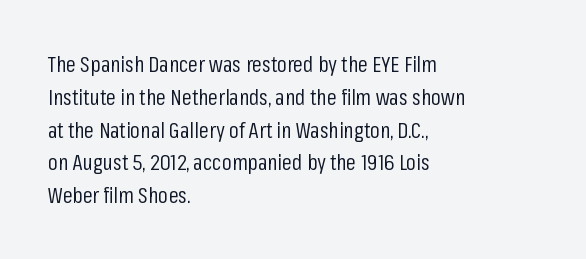
Q: Is the text bold? A: No.
Q: Is the text italic (slanted)? A: No, it is upright.
Q: Is the text underlined? A: No.
Q: How is the paragraph aligned? A: Left-aligned.
Q: Is the spacing between letters normal or unusually wide? A: Normal.
Q: Is the spacing between lines tight, normal or loose? A: Normal.
